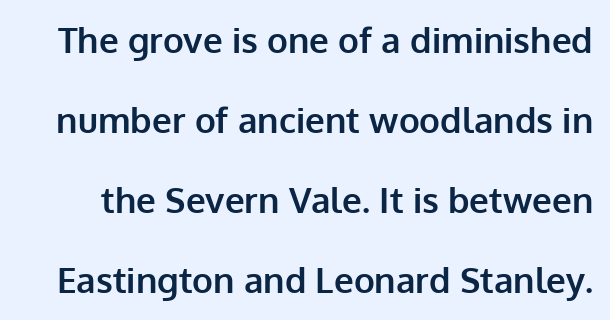
Q: Is the text bold? A: Yes.
Q: Is the text italic (slanted)? A: No, it is upright.
Q: Is the typeface a serif or a sans-serif typeface? A: Sans-serif.
Q: Is the text underlined? A: No.
Q: Is the spacing between letters normal or unusually wide? A: Normal.
Q: Is the spacing between lines tight, normal or loose? A: Loose.
Q: Width (condensed, normal, or wide)? A: Normal.
Q: Stroke contrast? A: Low.
Q: x-height? A: Medium.
Q: Monospaced? A: No.
